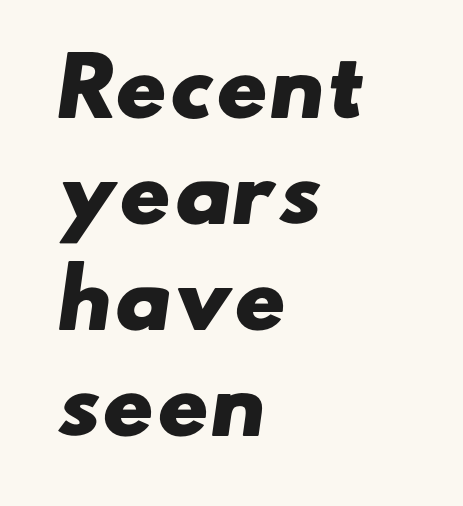
The image shows 78 px heavy, wide sans-serif type; set left-aligned, normal line spacing (1.36x), normal letter spacing, not underlined; low stroke contrast and a small x-height.
